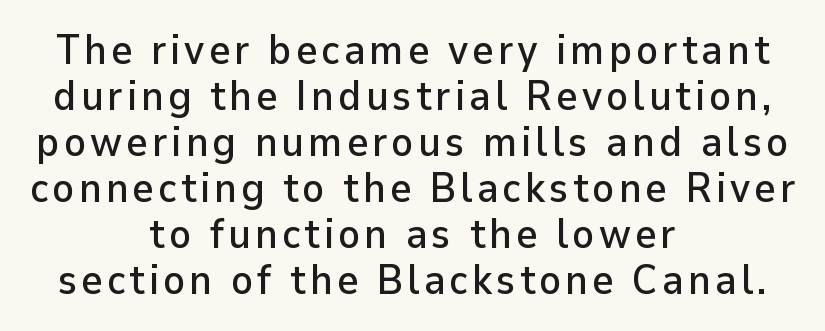
Think of a printed novel: that variable character pitch is what you see here. Honestly, there is no underline to notice here at all. Unlike a traditional serif, this face leaves its strokes unadorned. Casual observation: everything's sitting right in the middle. Style check: upright. The passage shown stacks its lines with hardly any gap.
